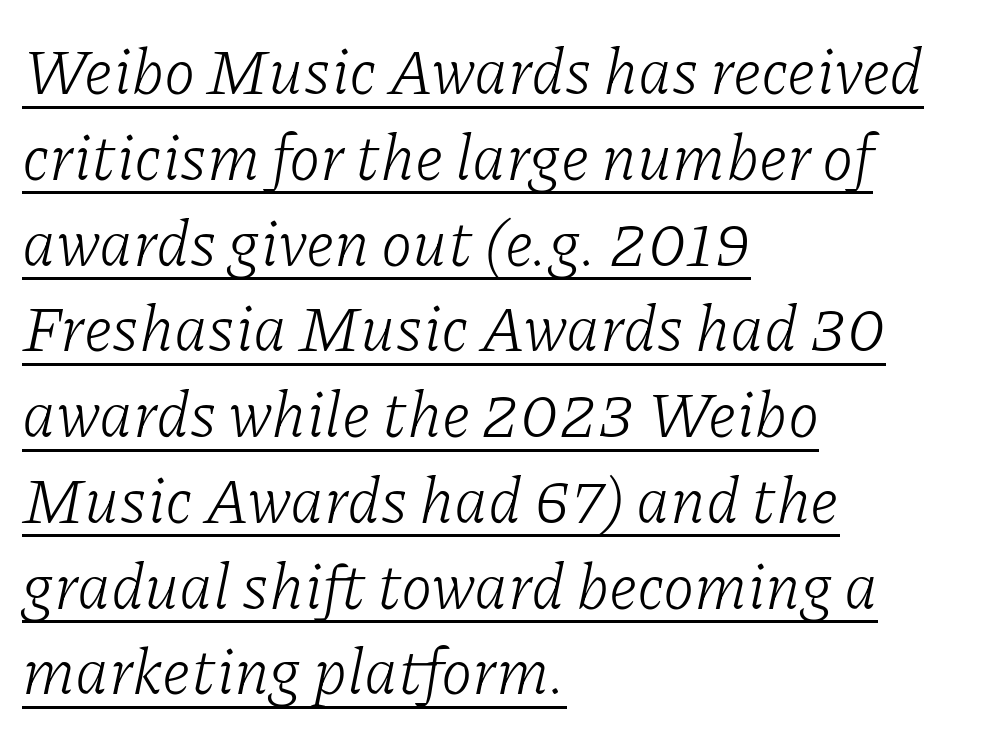
{"serif": "yes", "italic": "yes", "lean": "right", "slant_degrees": 11, "bold": "no", "weight": "light", "width": "normal", "stroke_contrast": "low", "x_height": "medium", "monospaced": "no", "underline": "yes", "align": "left", "line_spacing": "normal", "line_spacing_ratio": 1.34, "letter_spacing": "normal", "letter_spacing_em": 0.0, "glyph_px": 64}
